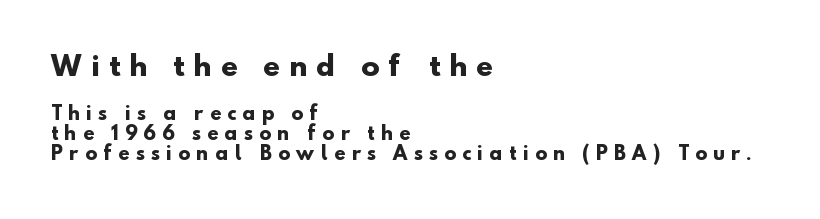
The image shows 27 px bold type; set left-aligned, tight line spacing (1.12x), unusually wide letter spacing (+0.35 em), not underlined; the first (top) block is 1.5x larger.
